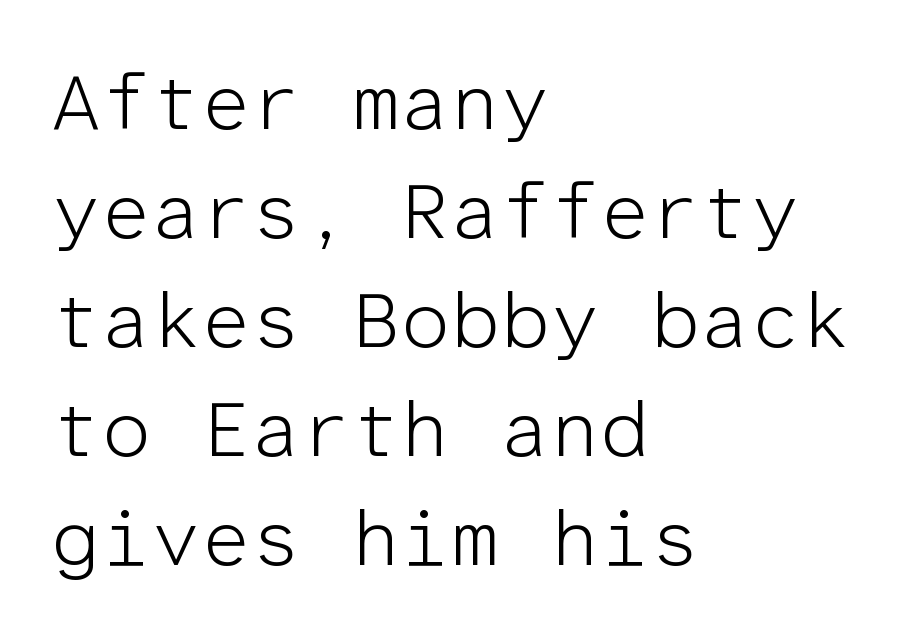
{"serif": "no", "italic": "no", "bold": "no", "weight": "light", "width": "normal", "stroke_contrast": "low", "x_height": "medium", "monospaced": "yes", "underline": "no", "align": "left", "line_spacing": "normal", "line_spacing_ratio": 1.38, "letter_spacing": "normal", "letter_spacing_em": 0.0, "glyph_px": 79}
